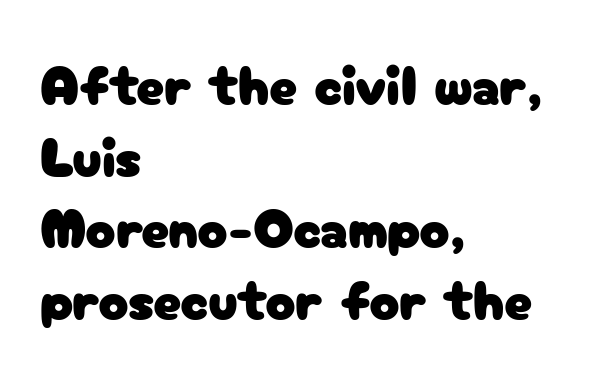
{"serif": "no", "italic": "no", "width": "normal", "stroke_contrast": "low", "x_height": "medium", "monospaced": "no", "underline": "no", "align": "left", "line_spacing": "normal", "line_spacing_ratio": 1.28, "letter_spacing": "normal", "letter_spacing_em": 0.0, "glyph_px": 56}
